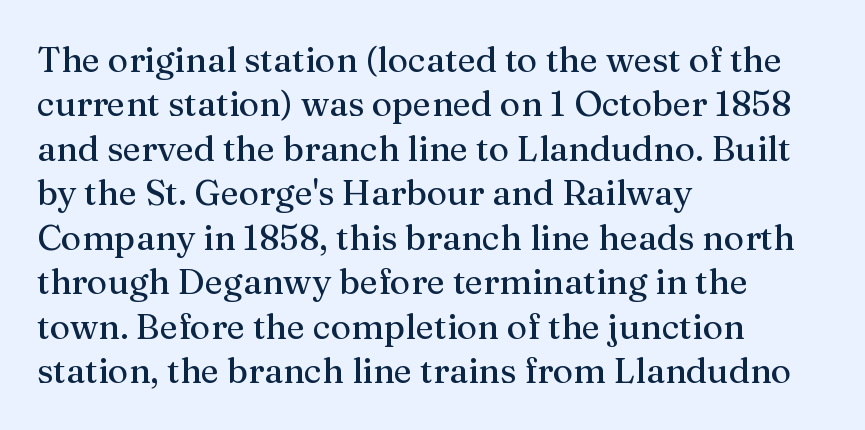
{"serif": "yes", "italic": "no", "width": "normal", "stroke_contrast": "medium", "x_height": "medium", "monospaced": "no", "underline": "no", "align": "left", "line_spacing": "normal", "line_spacing_ratio": 1.27, "letter_spacing": "normal", "letter_spacing_em": 0.0, "glyph_px": 35}
